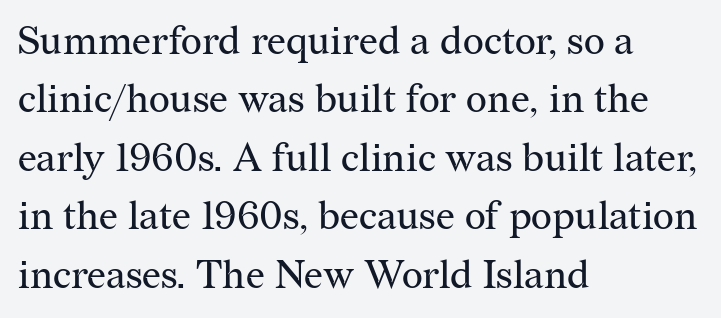
Q: Is the text bold? A: No.
Q: Is the text italic (slanted)? A: No, it is upright.
Q: Is the typeface a serif or a sans-serif typeface? A: Serif.
Q: Is the text underlined? A: No.
Q: How is the paragraph aligned? A: Left-aligned.
Q: Is the spacing between letters normal or unusually wide? A: Normal.
Q: Is the spacing between lines tight, normal or loose? A: Normal.
Q: Width (condensed, normal, or wide)? A: Normal.
Q: Stroke contrast? A: Medium.
Q: x-height? A: Medium.
Q: Monospaced? A: No.
